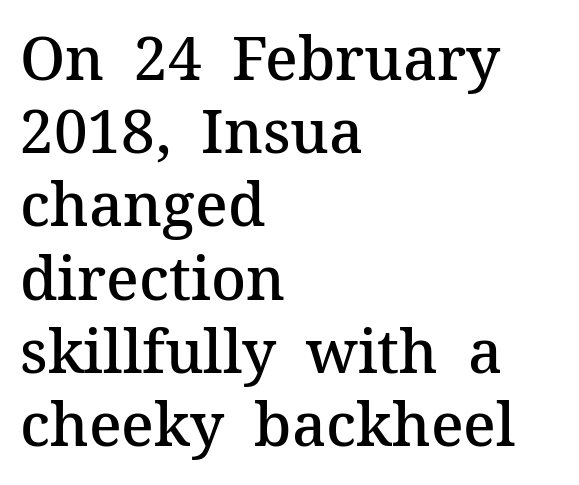
Q: Is the text bold? A: Semi-bold.
Q: Is the text italic (slanted)? A: No, it is upright.
Q: Is the typeface a serif or a sans-serif typeface? A: Serif.
Q: Is the text underlined? A: No.
Q: How is the paragraph aligned? A: Left-aligned.
Q: Is the spacing between letters normal or unusually wide? A: Normal.
Q: Width (condensed, normal, or wide)? A: Normal.
Q: Stroke contrast? A: Medium.
Q: x-height? A: Medium.
Q: Monospaced? A: No.
